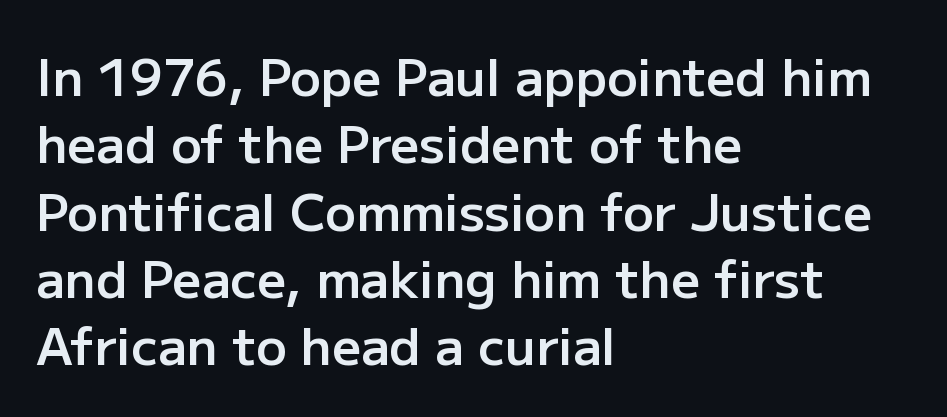
Q: Is the text bold? A: Semi-bold.
Q: Is the text italic (slanted)? A: No, it is upright.
Q: Is the typeface a serif or a sans-serif typeface? A: Sans-serif.
Q: Is the text underlined? A: No.
Q: How is the paragraph aligned? A: Left-aligned.
Q: Is the spacing between letters normal or unusually wide? A: Normal.
Q: Is the spacing between lines tight, normal or loose? A: Normal.
Q: Width (condensed, normal, or wide)? A: Normal.
Q: Stroke contrast? A: Low.
Q: x-height? A: Medium.
Q: Monospaced? A: No.
